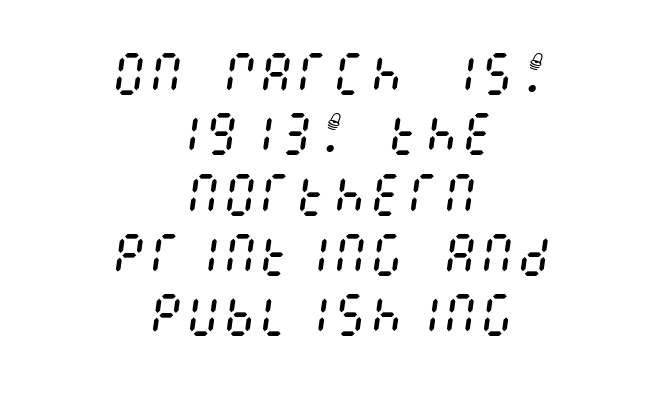
The image shows 46 px regular-weight, condensed type, italic (leaning right); set centered, normal line spacing (1.31x), normal letter spacing, not underlined; medium stroke contrast and a large x-height.
